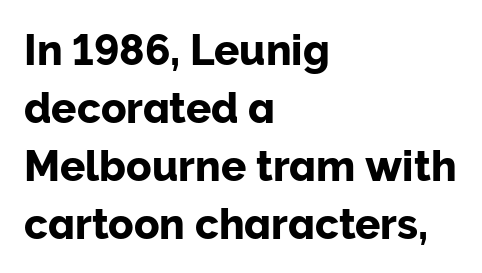
The image shows 42 px sans-serif type, upright; set left-aligned, normal line spacing (1.38x), normal letter spacing, not underlined; low stroke contrast and a medium x-height.
